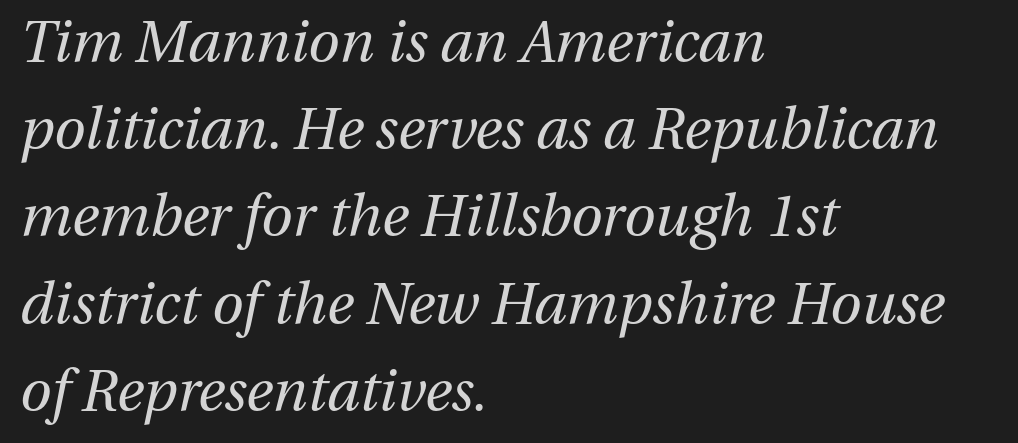
The image shows 57 px regular-weight type, italic (leaning right); set left-aligned, normal line spacing (1.53x), normal letter spacing, not underlined; medium stroke contrast and a medium x-height.
